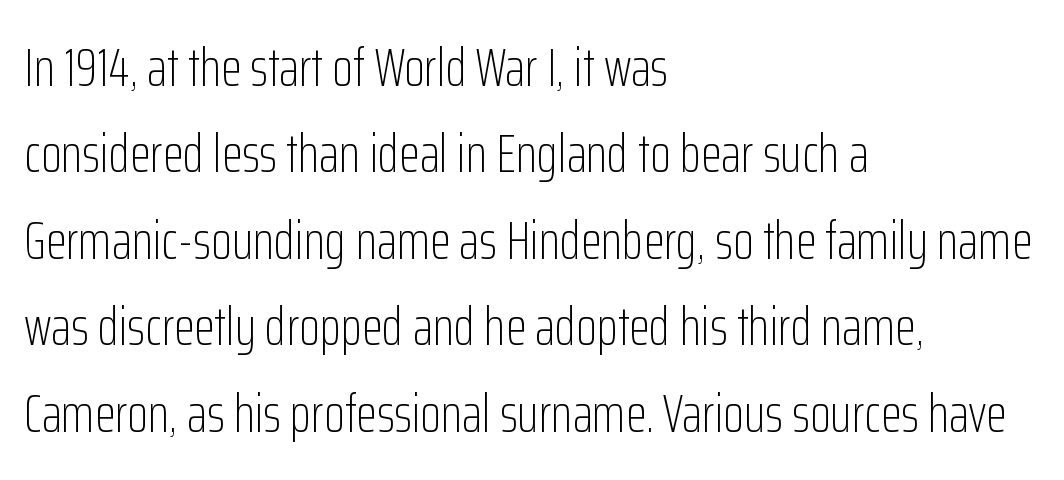
The image shows 54 px light, condensed sans-serif type, upright; set left-aligned, normal line spacing (1.6x), normal letter spacing, not underlined; low stroke contrast and a medium x-height.
